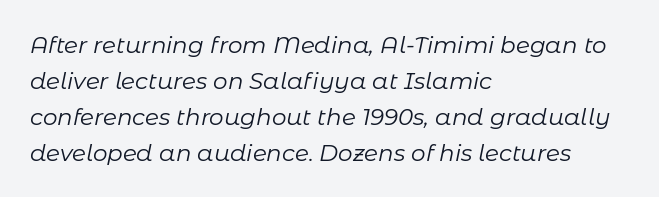
One glance says typical: line gaps are just what's usual. Quick note: italic. Check under the words: just untouched page. Spacing between characters is what you'd get straight out of the box. Each stroke keeps to a modest, everyday thickness or less.
